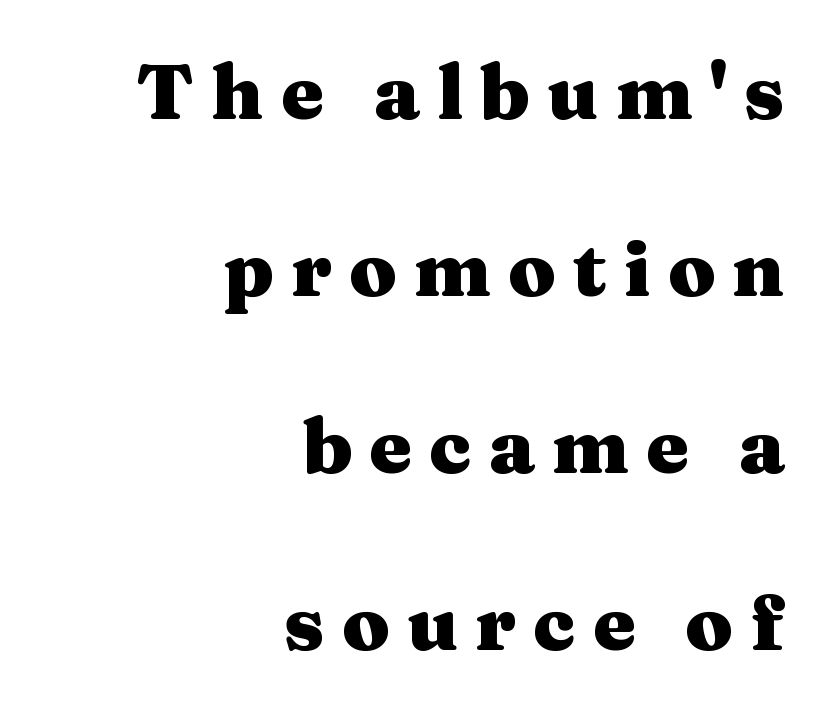
{"serif": "yes", "italic": "no", "bold": "yes", "weight": "heavy", "width": "wide", "stroke_contrast": "medium", "x_height": "medium", "monospaced": "no", "underline": "no", "align": "right", "line_spacing": "loose", "line_spacing_ratio": 2.3, "letter_spacing": "wide", "letter_spacing_em": 0.22, "glyph_px": 77}
